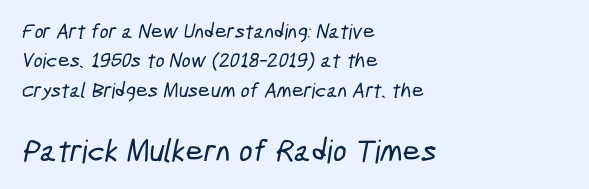
{"serif": "no", "width": "condensed", "stroke_contrast": "low", "x_height": "medium", "monospaced": "no", "underline": "no", "align": "left", "line_spacing": "normal", "line_spacing_ratio": 1.4, "letter_spacing": "normal", "letter_spacing_em": 0.0, "larger_block": "second", "size_ratio": 1.52, "glyph_px": 32}
